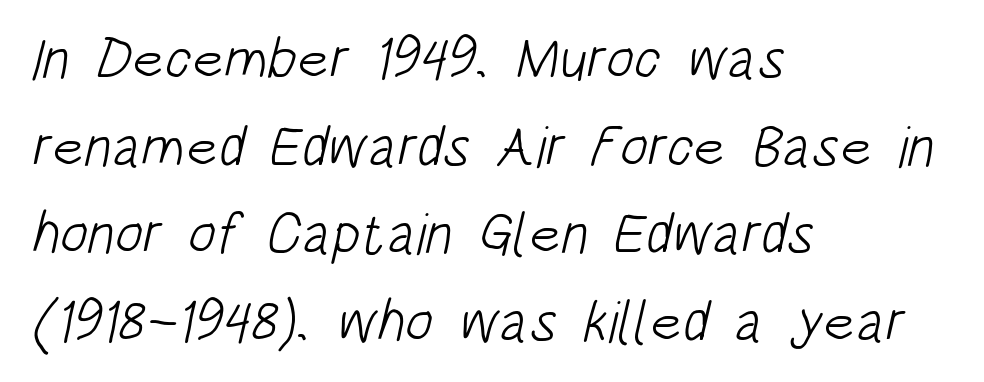
{"serif": "no", "bold": "no", "weight": "light", "width": "condensed", "stroke_contrast": "low", "x_height": "large", "monospaced": "no", "underline": "no", "align": "left", "line_spacing": "normal", "line_spacing_ratio": 1.51, "letter_spacing": "normal", "letter_spacing_em": 0.0, "glyph_px": 58}
